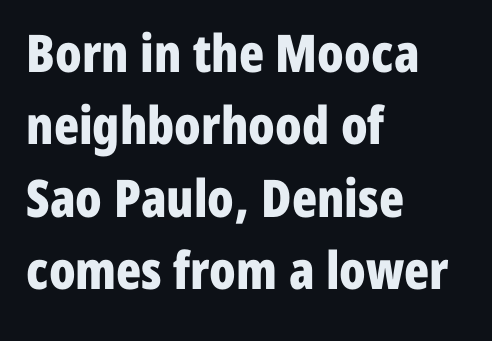
The strokes are fattened all the way to bold. The space beneath each line is pristine and unruled. Does extra space separate the letters? No, they use regular spacing. Compared with typical paragraphs, the rows here are spaced about the same.
